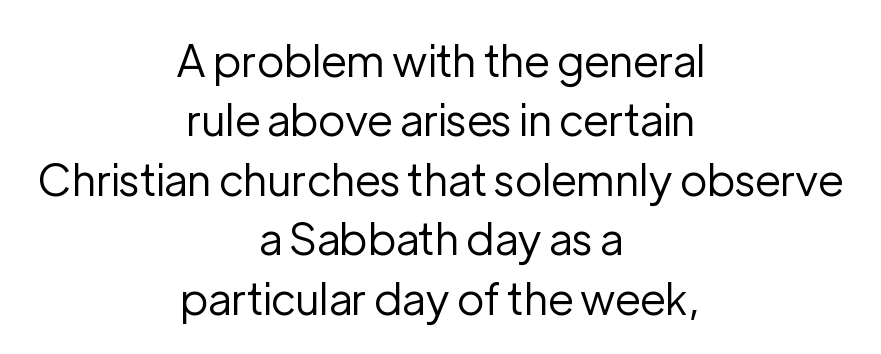
{"serif": "no", "italic": "no", "bold": "no", "weight": "regular", "width": "normal", "stroke_contrast": "low", "x_height": "medium", "monospaced": "no", "underline": "no", "align": "center", "line_spacing": "normal", "line_spacing_ratio": 1.35, "letter_spacing": "normal", "letter_spacing_em": 0.0, "glyph_px": 44}
